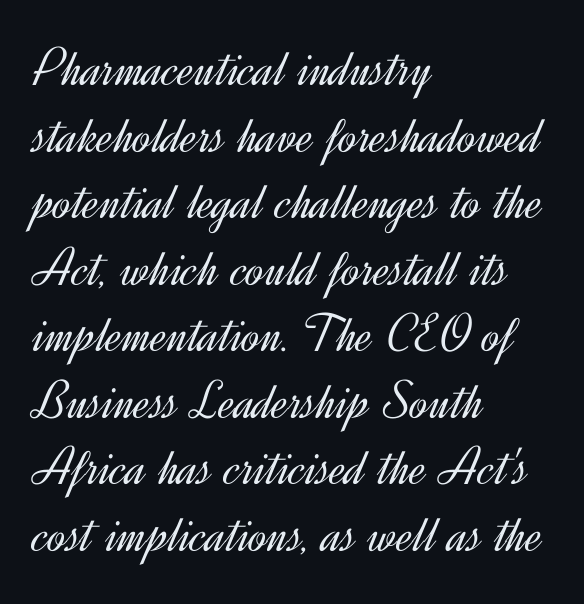
Clear beneath every line of the passage. You could not count columns in this text — the font is proportionally spaced. The letters look calm and open, with moderate or lighter stems. Words appear dense and cohesive because spacing is normal. Layout note: lines flush left.
